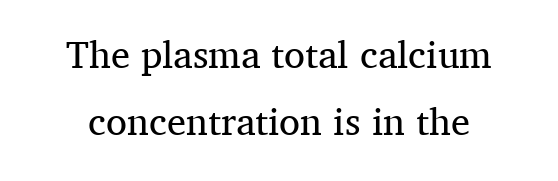
Q: Is the text bold? A: No.
Q: Is the text italic (slanted)? A: No, it is upright.
Q: Is the typeface a serif or a sans-serif typeface? A: Serif.
Q: Is the text underlined? A: No.
Q: Is the spacing between letters normal or unusually wide? A: Normal.
Q: Width (condensed, normal, or wide)? A: Normal.
Q: Stroke contrast? A: Medium.
Q: x-height? A: Medium.
Q: Monospaced? A: No.
